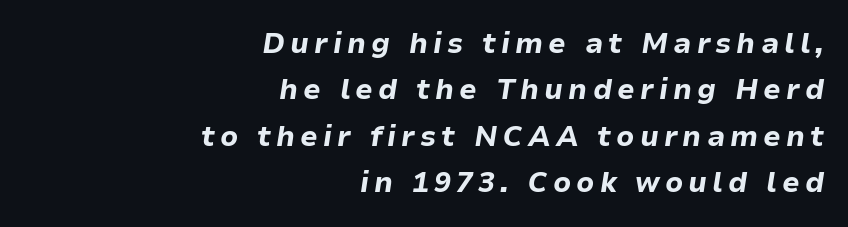
Descenders are the only things crossing below the line. These lines are rendered in a variable-pitch font. This is oblique type, the kind used for emphasis or titles. Compared with typical paragraphs, the rows here are spaced about the same. Set as a true bold cut, around the 700 mark. The ragged edge is on the left, which tells us the setting is flush right.
